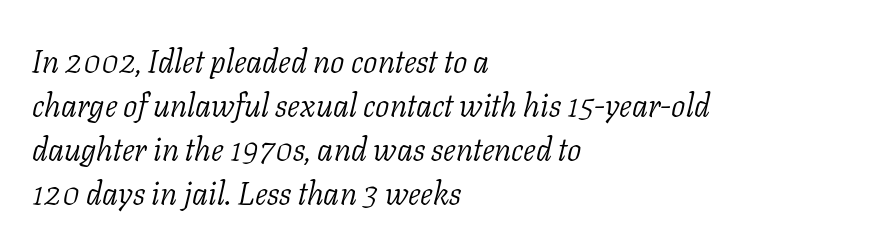
The ragged edge is on the right, which tells us the setting is flush left. The face used here has a pronounced slope to its letters. Between one letter and the next there's only the usual sliver of space. The passage shown is typeset with a serif family.
